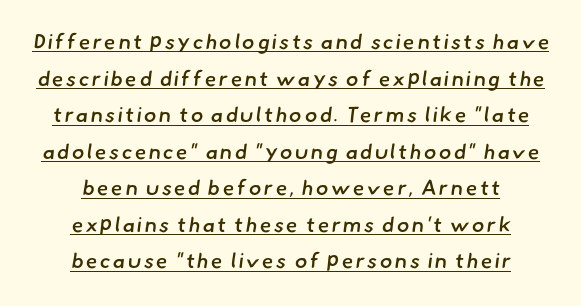
In designer terms, the underline attribute is active on this setting. Firm but not heavy-handed strokes: this text is semibold. Is the block centered? Yes — each line is placed symmetrically about the middle.
